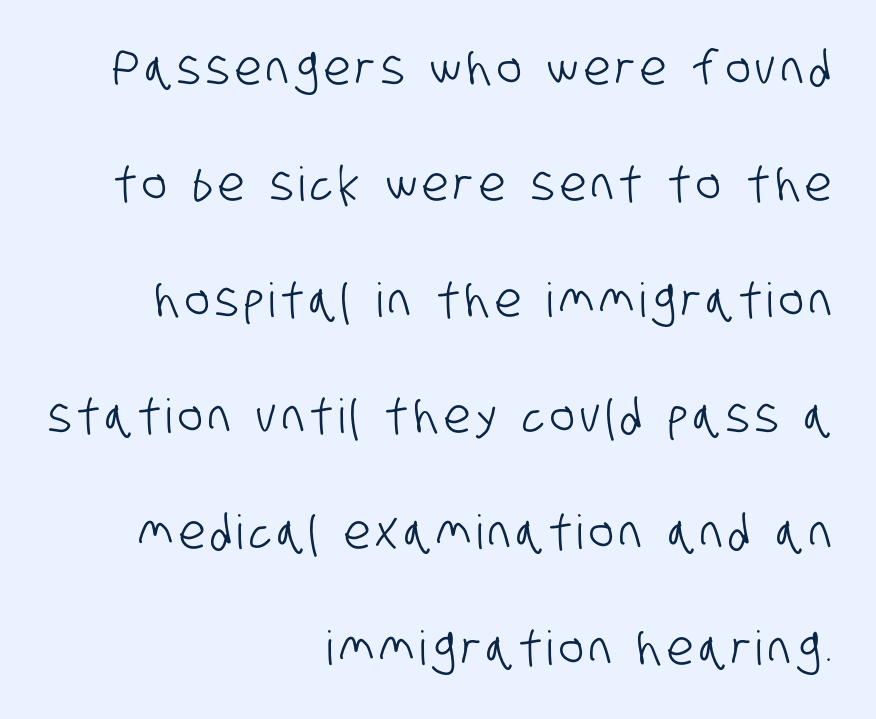
Q: Is the typeface a serif or a sans-serif typeface? A: Sans-serif.
Q: Is the text underlined? A: No.
Q: How is the paragraph aligned? A: Right-aligned.
Q: Is the spacing between lines tight, normal or loose? A: Loose.
Q: Width (condensed, normal, or wide)? A: Condensed.
Q: Stroke contrast? A: Low.
Q: x-height? A: Large.
Q: Monospaced? A: No.
